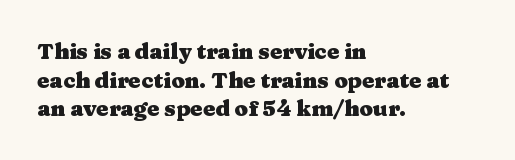
{"italic": "no", "bold": "yes", "underline": "no", "align": "left", "line_spacing": "normal", "line_spacing_ratio": 1.3, "letter_spacing": "normal", "letter_spacing_em": 0.0, "glyph_px": 22}
